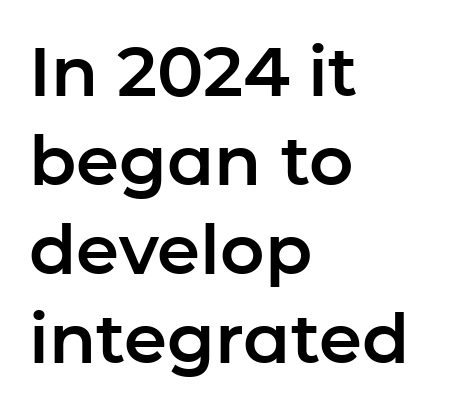
{"serif": "no", "italic": "no", "width": "normal", "stroke_contrast": "low", "x_height": "medium", "monospaced": "no", "underline": "no", "align": "left", "line_spacing": "normal", "line_spacing_ratio": 1.29, "letter_spacing": "normal", "letter_spacing_em": 0.0, "glyph_px": 69}
